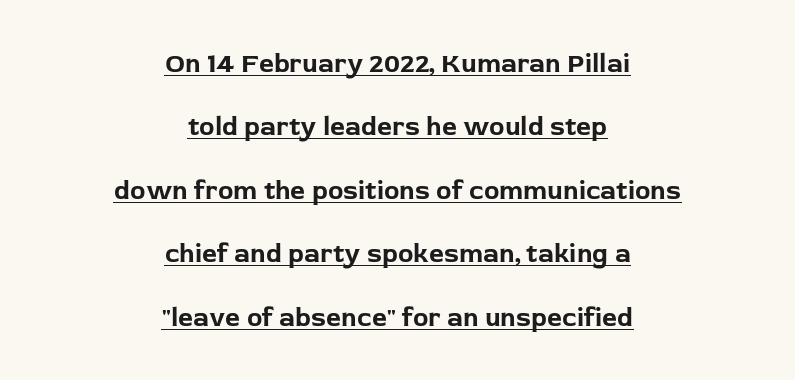
{"italic": "no", "bold": "yes", "underline": "yes", "align": "center", "line_spacing": "loose", "line_spacing_ratio": 2.44, "letter_spacing": "normal", "letter_spacing_em": 0.0, "glyph_px": 26}
